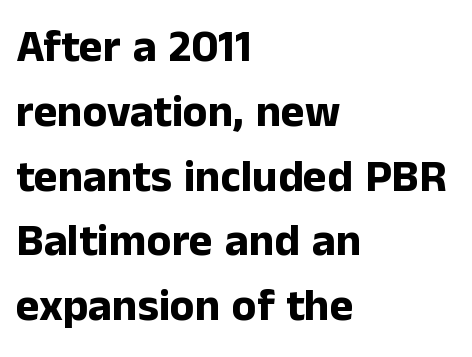
Q: Is the text bold? A: Yes.
Q: Is the text italic (slanted)? A: No, it is upright.
Q: Is the typeface a serif or a sans-serif typeface? A: Sans-serif.
Q: Is the text underlined? A: No.
Q: How is the paragraph aligned? A: Left-aligned.
Q: Is the spacing between letters normal or unusually wide? A: Normal.
Q: Is the spacing between lines tight, normal or loose? A: Normal.
Q: Width (condensed, normal, or wide)? A: Normal.
Q: Stroke contrast? A: Low.
Q: x-height? A: Medium.
Q: Monospaced? A: No.
